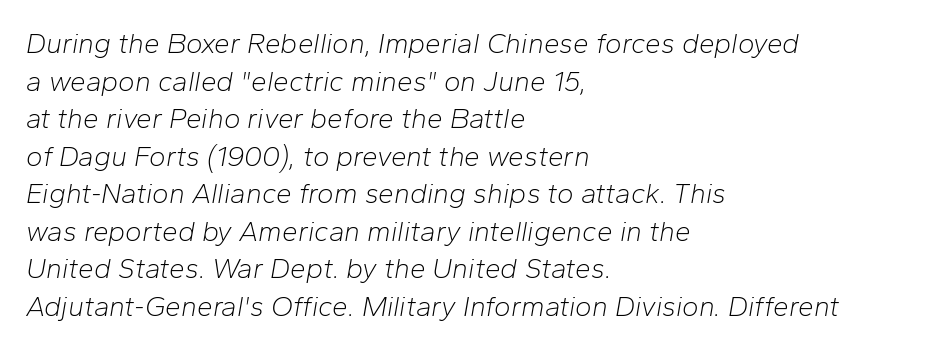
{"italic": "yes", "lean": "right", "slant_degrees": 10, "bold": "no", "weight": "light", "width": "normal", "stroke_contrast": "low", "x_height": "medium", "monospaced": "no", "underline": "no", "align": "left", "line_spacing": "normal", "line_spacing_ratio": 1.34, "letter_spacing": "normal", "letter_spacing_em": 0.0, "glyph_px": 28}
